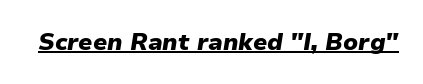
Q: Is the text bold? A: Yes.
Q: Is the text italic (slanted)? A: Yes, it leans right by about 9 degrees.
Q: Is the text underlined? A: Yes.
Q: Is the spacing between letters normal or unusually wide? A: Normal.
